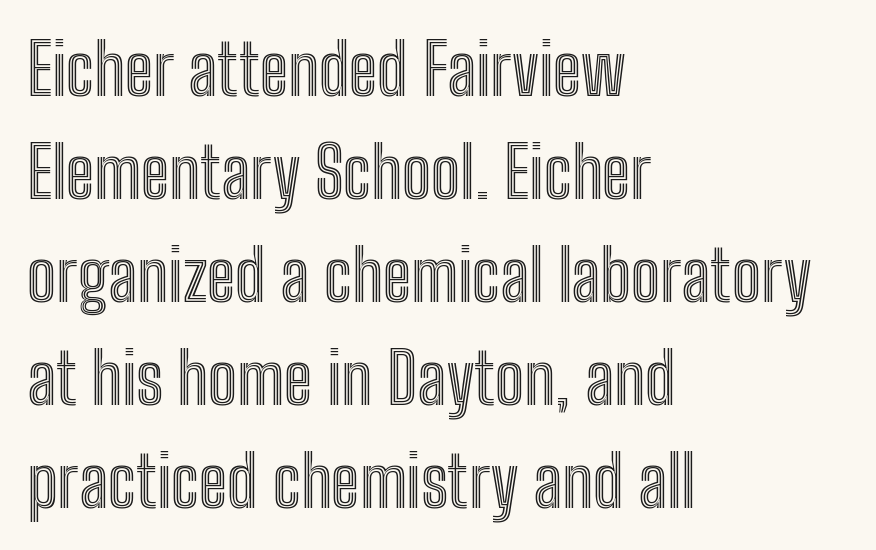
The lettering stays uniformly vertical, giving the passage a roman look. A normal amount of white space separates one row of letters from the next. Teacher's note: observe the even left margin — that is flush-left alignment. The rendering uses natural spacing where letterforms have individual widths. No word sits above an underline.
